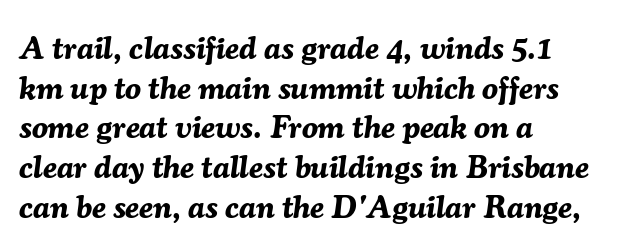
The image shows 32 px bold type, italic (leaning right); set left-aligned, line spacing 1.24x, normal letter spacing, not underlined; medium stroke contrast and a medium x-height.
